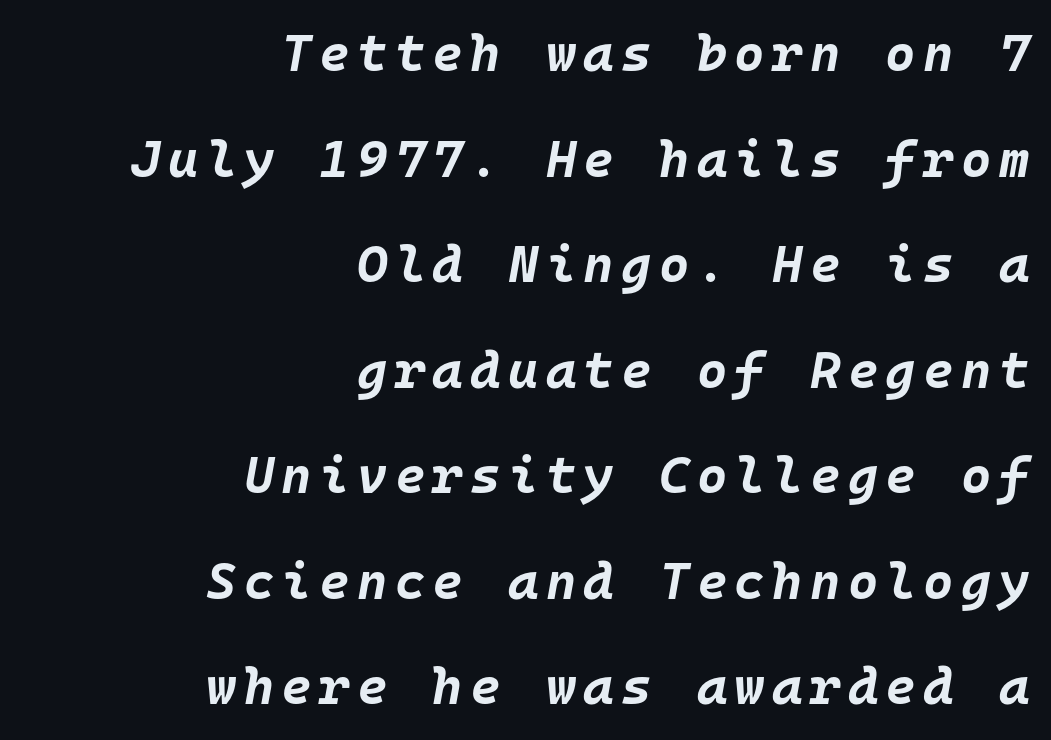
The image shows 52 px bold type, italic (leaning right), monospaced; set right-aligned, loose line spacing (2.03x), not underlined; low stroke contrast and a large x-height.
